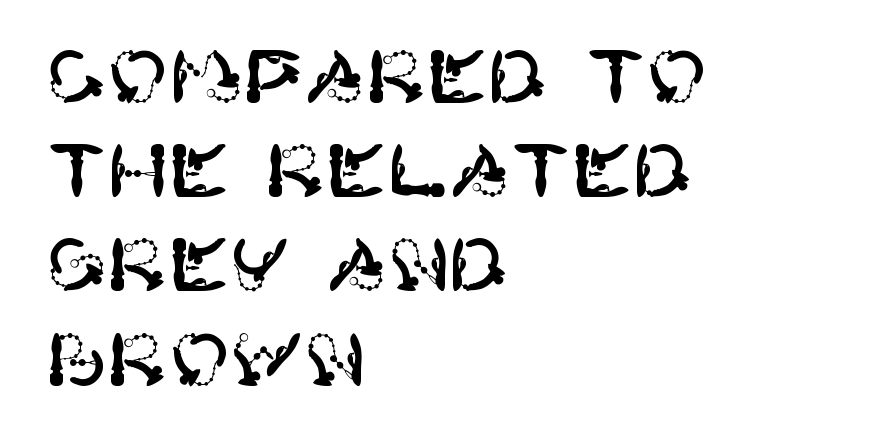
The image shows 73 px sans-serif type, upright; set left-aligned, normal line spacing (1.29x), normal letter spacing, not underlined; high stroke contrast and a large x-height.
